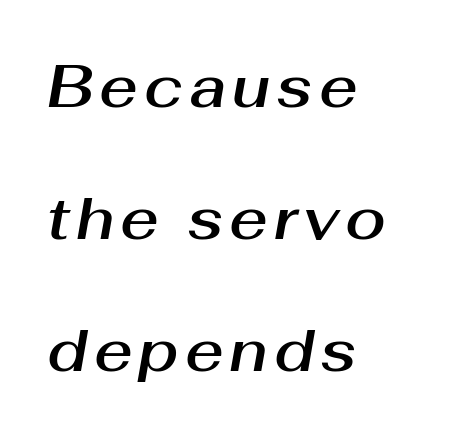
Q: Is the text italic (slanted)? A: Yes, it leans right by about 10 degrees.
Q: Is the text underlined? A: No.
Q: How is the paragraph aligned? A: Left-aligned.
Q: Is the spacing between lines tight, normal or loose? A: Loose.
Q: Width (condensed, normal, or wide)? A: Normal.
Q: Stroke contrast? A: Medium.
Q: x-height? A: Medium.
Q: Monospaced? A: No.
